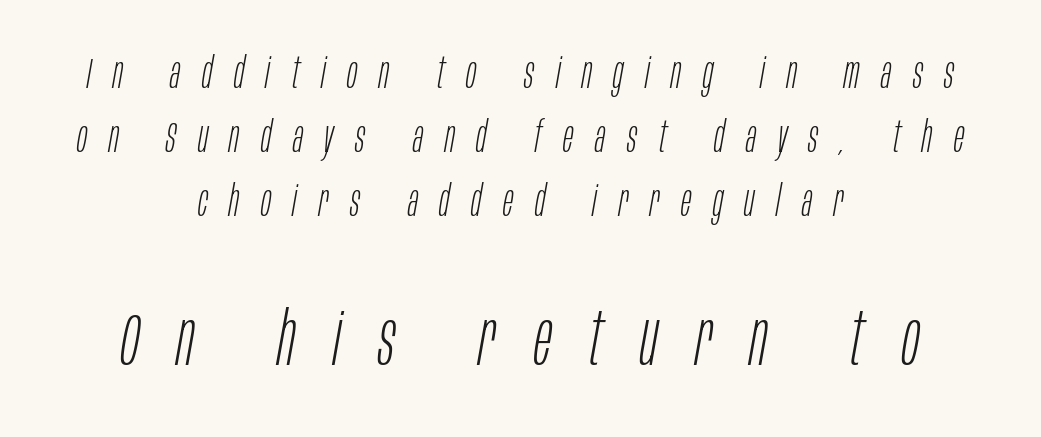
{"italic": "yes", "lean": "right", "slant_degrees": 10, "bold": "no", "weight": "light", "width": "condensed", "stroke_contrast": "low", "x_height": "large", "monospaced": "no", "underline": "no", "align": "center", "line_spacing": "normal", "line_spacing_ratio": 1.49, "letter_spacing": "wide", "letter_spacing_em": 0.5, "larger_block": "second", "size_ratio": 1.74, "glyph_px": 75}
